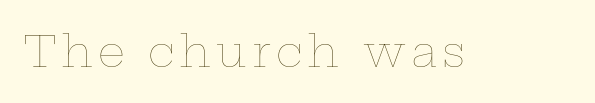
{"italic": "no", "bold": "no", "weight": "thin", "width": "wide", "stroke_contrast": "low", "x_height": "medium", "monospaced": "no", "underline": "no", "glyph_px": 43}
